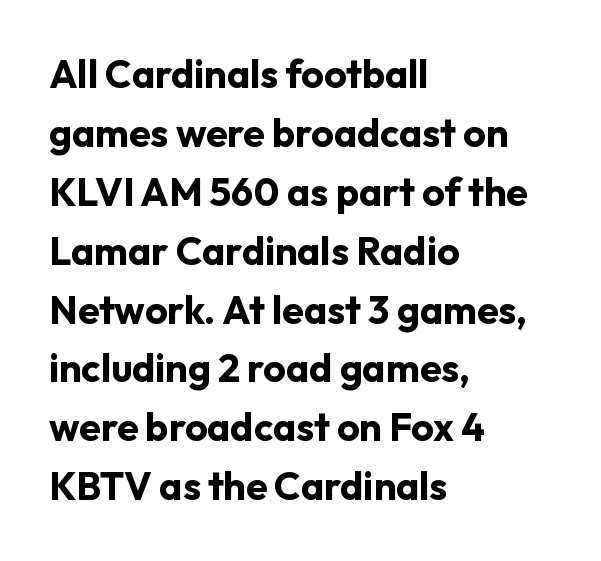
The image shows 39 px bold sans-serif type, upright; set left-aligned, normal line spacing (1.51x), normal letter spacing, not underlined; low stroke contrast and a medium x-height.
